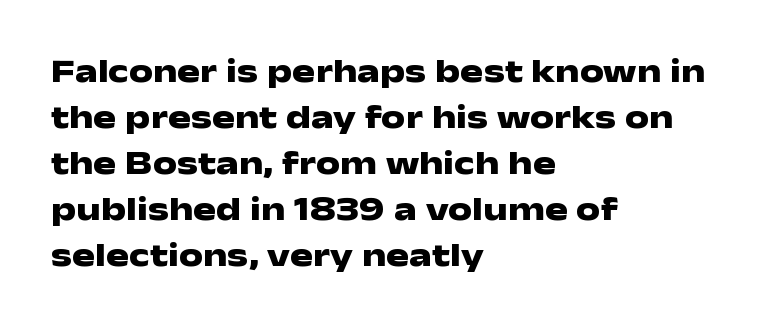
{"serif": "no", "italic": "no", "bold": "yes", "weight": "heavy", "width": "wide", "stroke_contrast": "low", "x_height": "medium", "monospaced": "no", "underline": "no", "align": "left", "line_spacing": "normal", "line_spacing_ratio": 1.35, "letter_spacing": "normal", "letter_spacing_em": 0.0, "glyph_px": 34}
